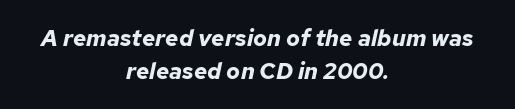
Q: Is the text bold? A: Yes.
Q: Is the text italic (slanted)? A: Yes, it leans right by about 12 degrees.
Q: Is the text underlined? A: No.
Q: How is the paragraph aligned? A: Centered.
Q: Is the spacing between letters normal or unusually wide? A: Normal.
Q: Is the spacing between lines tight, normal or loose? A: Normal.
